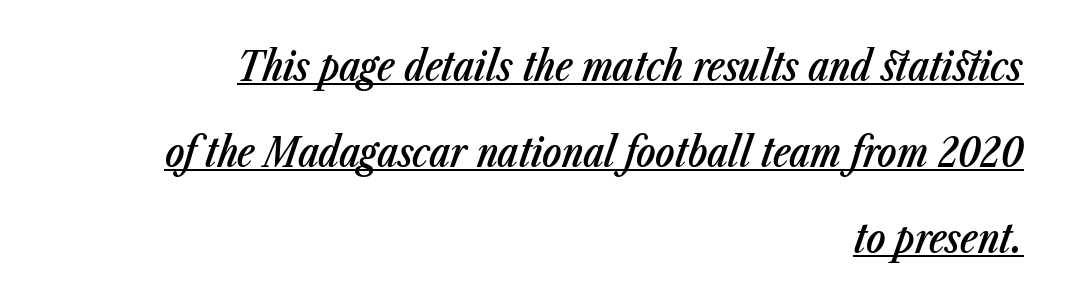
{"italic": "yes", "lean": "right", "slant_degrees": 23, "bold": "semi", "weight": "semibold", "width": "condensed", "stroke_contrast": "low", "x_height": "medium", "monospaced": "no", "underline": "yes", "align": "right", "line_spacing": "loose", "line_spacing_ratio": 2.15, "letter_spacing": "normal", "letter_spacing_em": 0.0, "glyph_px": 40}
